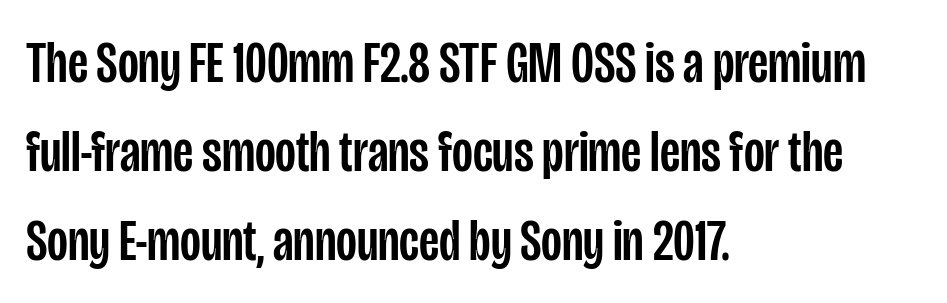
{"serif": "no", "italic": "no", "width": "condensed", "stroke_contrast": "low", "x_height": "large", "monospaced": "no", "underline": "no", "align": "left", "line_spacing": "normal", "line_spacing_ratio": 1.48, "letter_spacing": "normal", "letter_spacing_em": 0.0, "glyph_px": 60}
